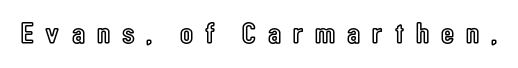
Q: Is the text italic (slanted)? A: No, it is upright.
Q: Is the text underlined? A: No.
Q: Is the spacing between letters normal or unusually wide? A: Unusually wide.
Q: Width (condensed, normal, or wide)? A: Condensed.
Q: x-height? A: Medium.
Q: Monospaced? A: No.
